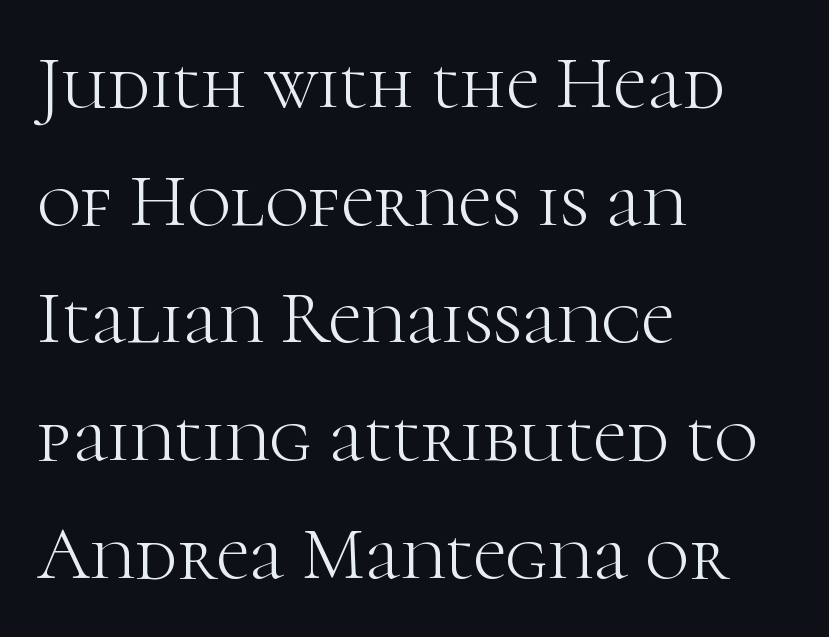
The designer went with a serif here, giving each stem small feet. Weight: in the light-to-regular range. Evenly set lines give the paragraph a standard silhouette. Quick note: underline off.
